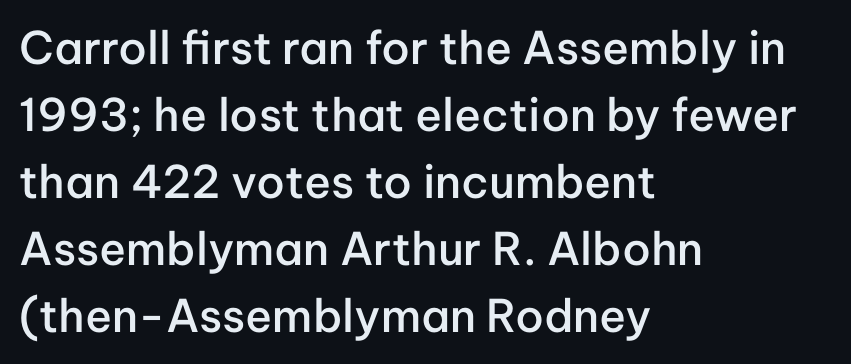
The image shows 45 px semibold sans-serif type, upright; set left-aligned, normal line spacing (1.49x), normal letter spacing, not underlined; low stroke contrast and a medium x-height.
